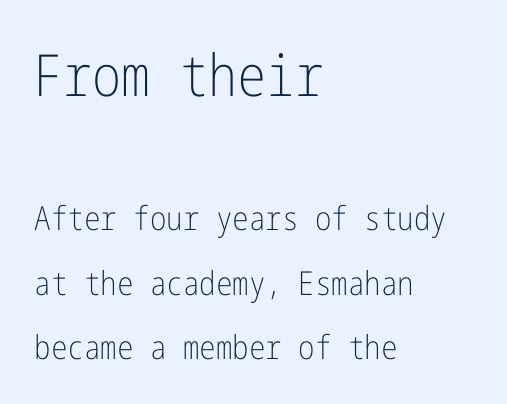
Typographically, this falls in the sans-serif category. Which chunk is bigger? The first one — the top block dwarfs the bottom. Stems here are at most as thick as an everyday book face. The face used here is rendered with its standard letterfit.
